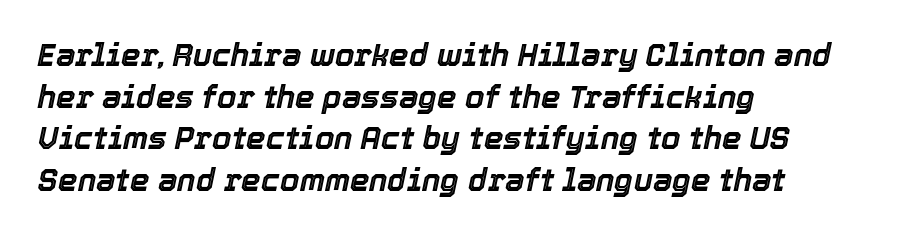
{"italic": "yes", "lean": "right", "slant_degrees": 12, "width": "normal", "x_height": "medium", "monospaced": "no", "underline": "no", "align": "left", "line_spacing": "normal", "line_spacing_ratio": 1.34, "letter_spacing": "normal", "letter_spacing_em": 0.0, "glyph_px": 31}
